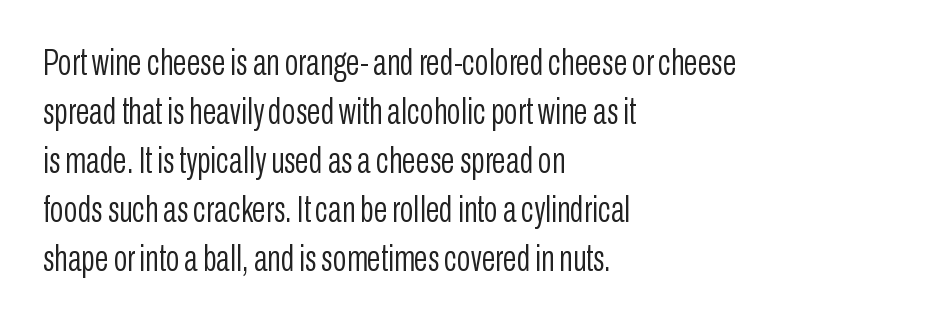
The image shows 36 px light, condensed sans-serif type, upright; set left-aligned, normal line spacing (1.36x), normal letter spacing, not underlined; low stroke contrast and a medium x-height.
